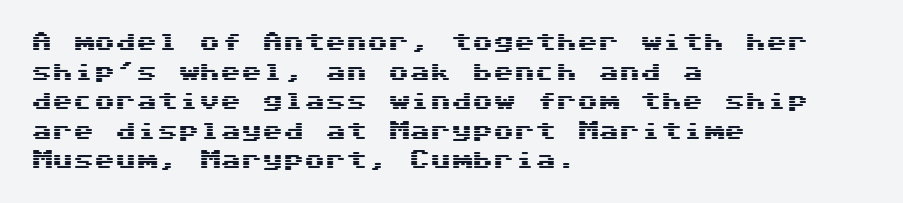
Caption: standard tracking, unaltered. Only glyphs here, with clear space below each row. The line-height multiplier appears to be the usual default. The typography opts for an upright posture over an oblique one. A student would call this left alignment; a typographer would say flush left, rag right.
